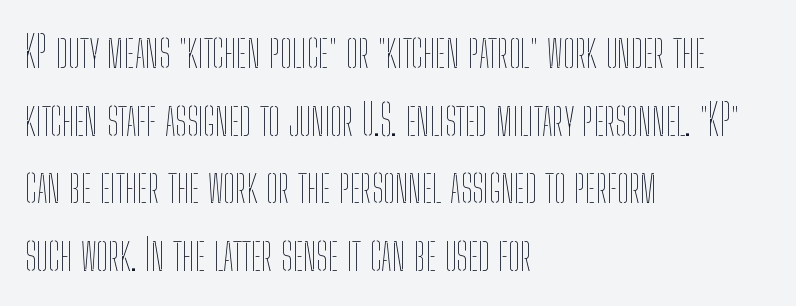
Q: Is the text bold? A: No.
Q: Is the text italic (slanted)? A: No, it is upright.
Q: Is the text underlined? A: No.
Q: How is the paragraph aligned? A: Left-aligned.
Q: Is the spacing between letters normal or unusually wide? A: Normal.
Q: Is the spacing between lines tight, normal or loose? A: Normal.
Q: Width (condensed, normal, or wide)? A: Condensed.
Q: Stroke contrast? A: Low.
Q: x-height? A: Medium.
Q: Monospaced? A: No.
